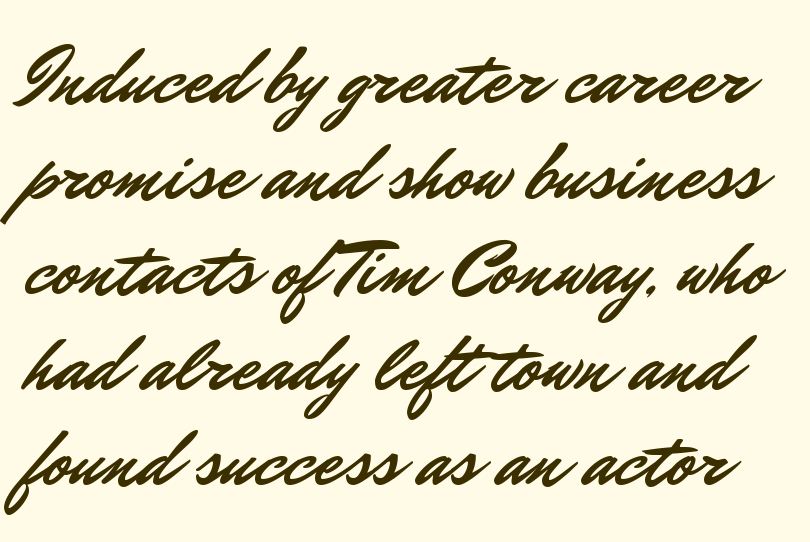
Q: Is the text italic (slanted)? A: Yes.
Q: Is the typeface a serif or a sans-serif typeface? A: Sans-serif.
Q: Is the text underlined? A: No.
Q: Is the spacing between letters normal or unusually wide? A: Normal.
Q: Width (condensed, normal, or wide)? A: Normal.
Q: Stroke contrast? A: Low.
Q: x-height? A: Small.
Q: Monospaced? A: No.
